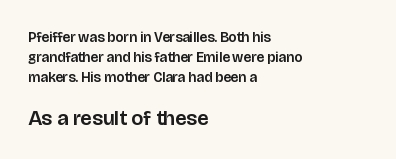
Visually the block forms a straight wall on the left and a jagged coastline on the right. Nope, not italic — everything's standing straight. Decoration check: the copy has no underline. The letters in the lower block stand taller than those in the block above. Regarding leading, the lines here are spaced in the standard way.
